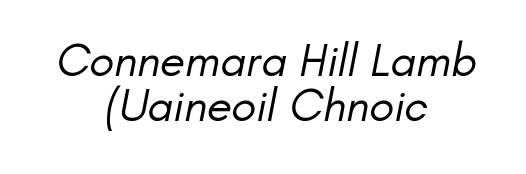
{"serif": "no", "bold": "no", "weight": "regular", "width": "normal", "stroke_contrast": "low", "x_height": "small", "monospaced": "no", "underline": "no", "align": "center", "line_spacing": "tight", "line_spacing_ratio": 0.97, "letter_spacing": "normal", "letter_spacing_em": 0.0, "glyph_px": 46}
